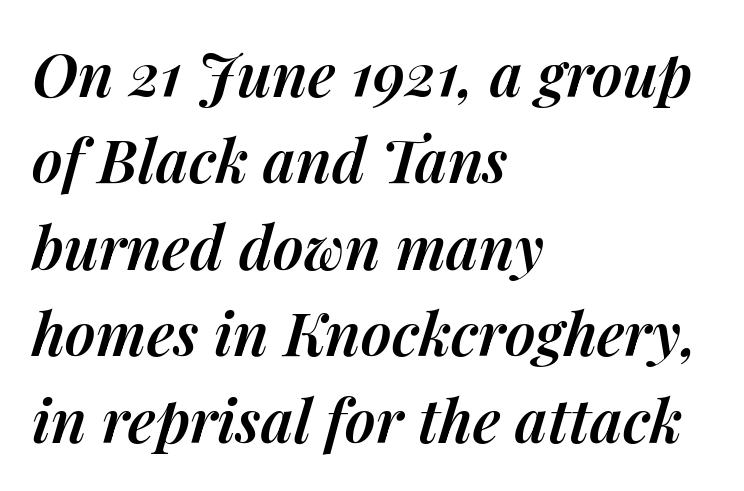
The face used here is a semibold: visibly heavier than regular, lighter than bold. The passage shown is typed in a proportional face where columns would drift. Is the type slanted? Yes — the strokes lean at a clear angle. The words here are not underlined. Default kerning and tracking; the words read as compact shapes.
